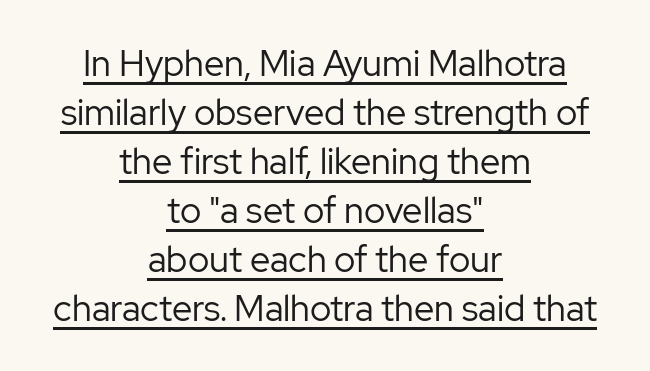
The image shows 36 px regular-weight sans-serif type, upright; set centered, normal line spacing (1.36x), normal letter spacing, underlined; low stroke contrast and a medium x-height.
